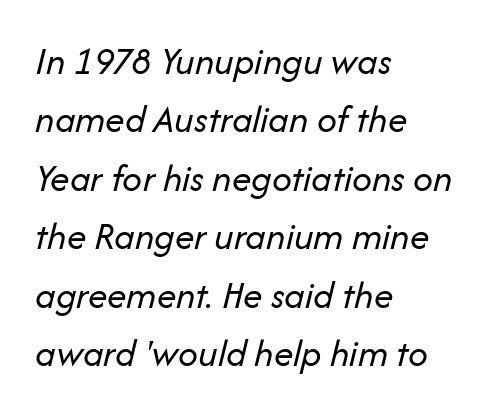
{"italic": "yes", "lean": "right", "slant_degrees": 14, "bold": "no", "weight": "regular", "width": "normal", "stroke_contrast": "low", "x_height": "medium", "monospaced": "no", "underline": "no", "align": "left", "line_spacing": "normal", "line_spacing_ratio": 1.5, "letter_spacing": "normal", "letter_spacing_em": 0.0, "glyph_px": 39}
